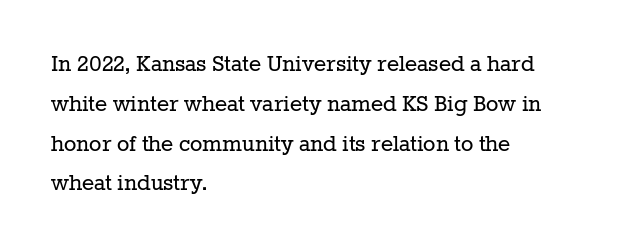
The image shows 26 px text type, upright; set left-aligned, normal line spacing (1.53x), normal letter spacing, not underlined.
